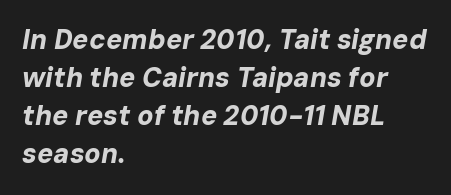
Q: Is the text bold? A: Yes.
Q: Is the text italic (slanted)? A: Yes, it leans right by about 10 degrees.
Q: Is the text underlined? A: No.
Q: How is the paragraph aligned? A: Left-aligned.
Q: Is the spacing between letters normal or unusually wide? A: Normal.
Q: Is the spacing between lines tight, normal or loose? A: Normal.
